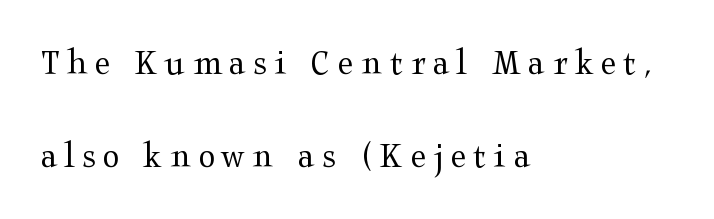
{"serif": "yes", "italic": "no", "bold": "no", "weight": "regular", "width": "wide", "stroke_contrast": "medium", "x_height": "medium", "monospaced": "no", "underline": "no", "align": "left", "line_spacing": "loose", "line_spacing_ratio": 2.44, "letter_spacing": "wide", "letter_spacing_em": 0.2, "glyph_px": 38}
